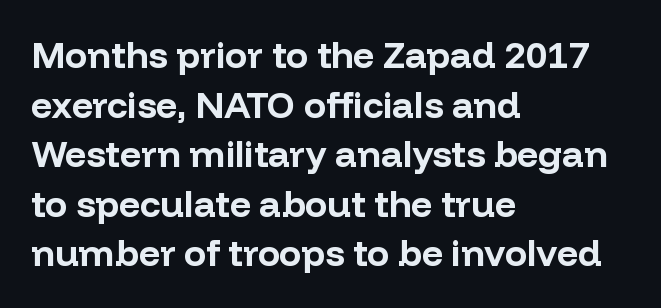
The image shows 37 px bold sans-serif type, upright; set left-aligned, normal line spacing (1.34x), normal letter spacing, not underlined; low stroke contrast and a medium x-height.
